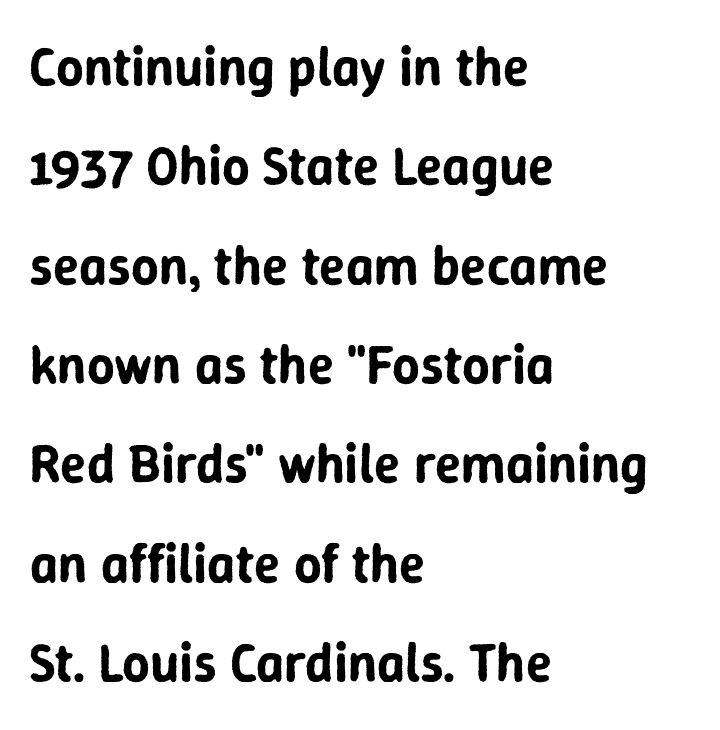
The passage shown is not underscored anywhere. Font category for this specimen: sans-serif. Notice how the passage keeps a crisp vertical edge on the left only. Posture: vertical.
